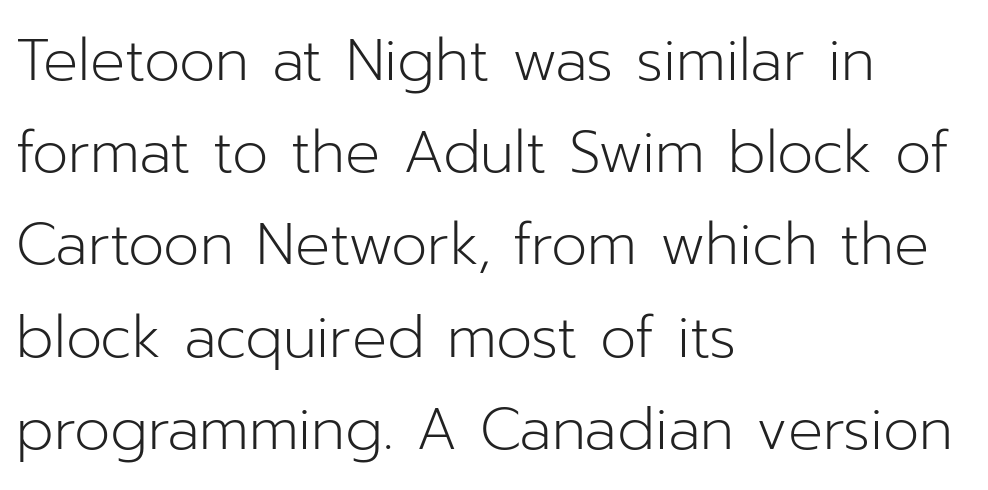
The image shows 58 px light sans-serif type, upright; set left-aligned, normal line spacing (1.59x), normal letter spacing, not underlined; low stroke contrast and a medium x-height.
